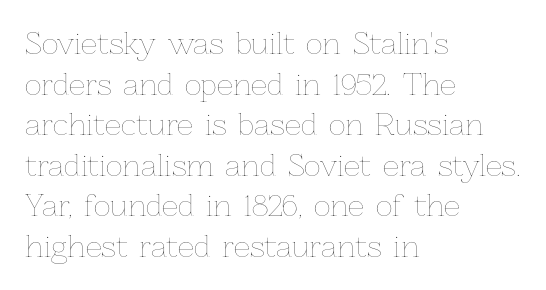
Q: Is the text bold? A: No.
Q: Is the text italic (slanted)? A: No, it is upright.
Q: Is the text underlined? A: No.
Q: How is the paragraph aligned? A: Left-aligned.
Q: Is the spacing between letters normal or unusually wide? A: Normal.
Q: Is the spacing between lines tight, normal or loose? A: Normal.
Q: Width (condensed, normal, or wide)? A: Normal.
Q: Stroke contrast? A: Low.
Q: x-height? A: Medium.
Q: Monospaced? A: No.
